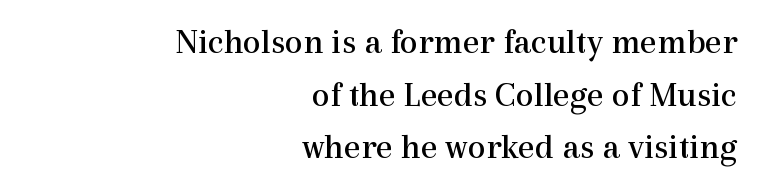
The image shows 36 px regular-weight serif type, upright; set right-aligned, normal line spacing (1.46x), normal letter spacing, not underlined; a medium x-height.
